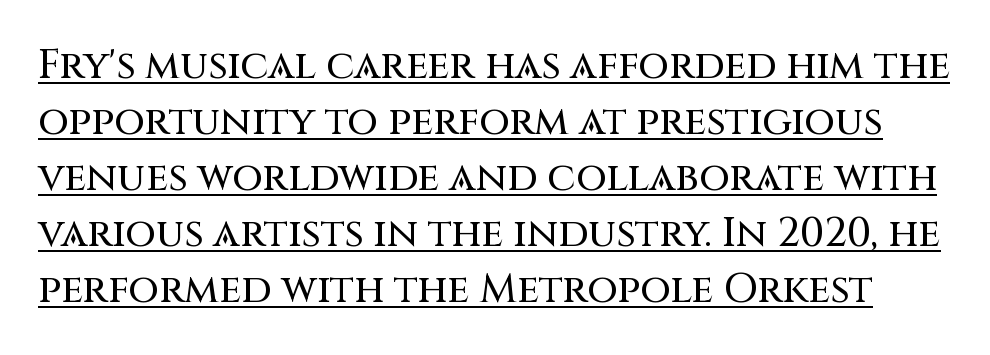
The image shows 40 px sans-serif type, upright; set normal line spacing (1.4x), normal letter spacing, underlined; medium stroke contrast and a large x-height.
